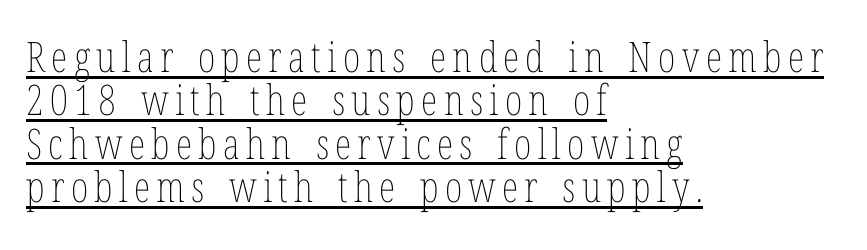
{"italic": "no", "bold": "no", "weight": "thin", "width": "condensed", "stroke_contrast": "low", "x_height": "medium", "monospaced": "no", "underline": "yes", "align": "left", "line_spacing": "tight", "line_spacing_ratio": 1.03, "glyph_px": 42}
